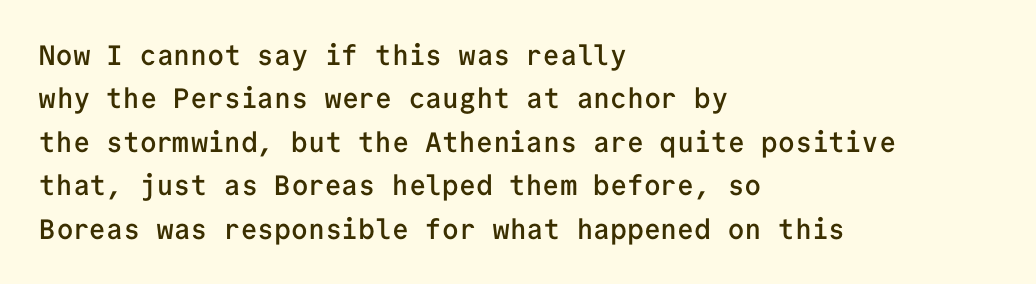
The image shows 28 px semibold sans-serif type, upright, monospaced; set left-aligned, normal line spacing (1.55x), normal letter spacing, not underlined; low stroke contrast and a medium x-height.
